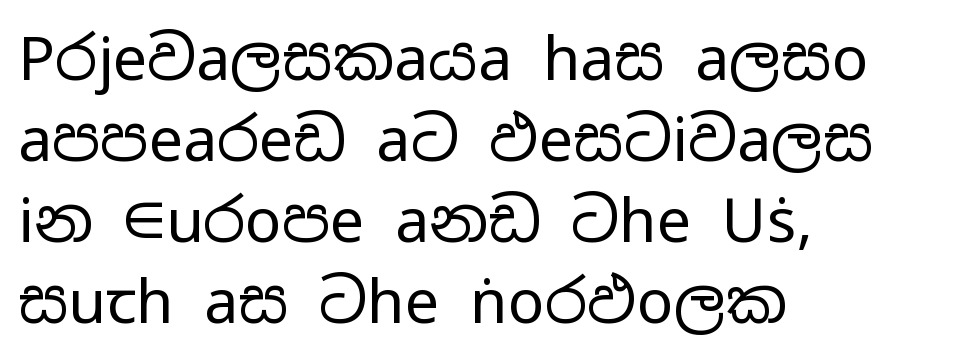
{"serif": "no", "italic": "no", "bold": "no", "weight": "regular", "width": "wide", "stroke_contrast": "low", "x_height": "medium", "monospaced": "no", "underline": "no", "align": "left", "line_spacing": "normal", "line_spacing_ratio": 1.33, "letter_spacing": "normal", "letter_spacing_em": 0.0, "glyph_px": 61}
